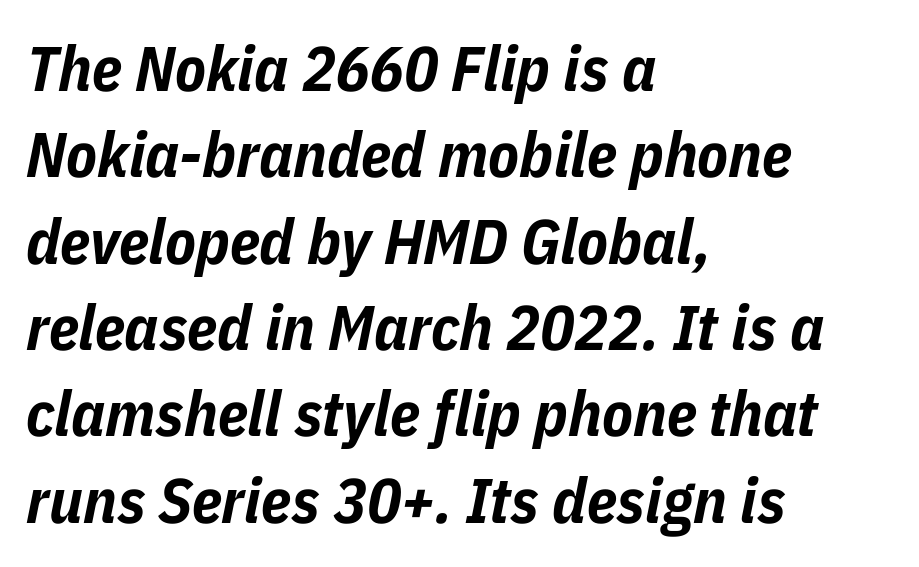
Q: Is the text bold? A: Yes.
Q: Is the text italic (slanted)? A: Yes, it leans right by about 11 degrees.
Q: Is the text underlined? A: No.
Q: How is the paragraph aligned? A: Left-aligned.
Q: Is the spacing between letters normal or unusually wide? A: Normal.
Q: Is the spacing between lines tight, normal or loose? A: Normal.
Q: Width (condensed, normal, or wide)? A: Condensed.
Q: Stroke contrast? A: Low.
Q: x-height? A: Medium.
Q: Monospaced? A: No.
